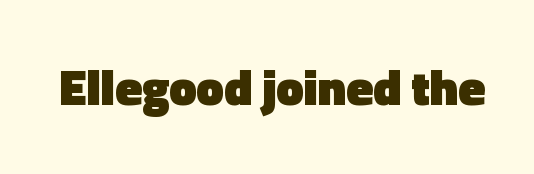
{"serif": "no", "italic": "no", "bold": "yes", "weight": "heavy", "width": "normal", "x_height": "medium", "monospaced": "no", "underline": "no", "letter_spacing": "normal", "letter_spacing_em": 0.0, "glyph_px": 49}
